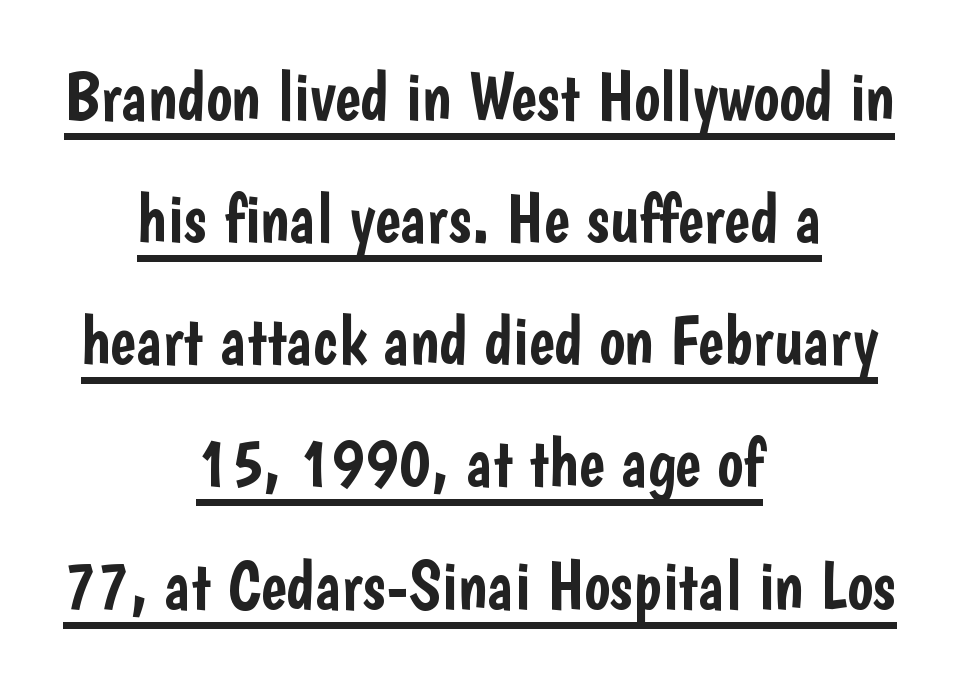
This rendering employs a face without finishing strokes, i.e., a sans-serif. Notice how a bar underscores the lettering throughout. Proportional: the letters do not fall into vertical columns. Unlike italic type, these characters show no tilt at all. Observe the ordinary spacing: letters are neighbours, not strangers. A student would call this center alignment; a typographer would say set centered.
